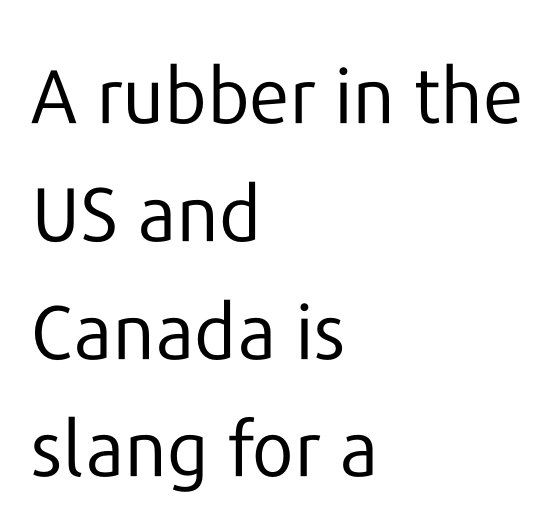
{"serif": "no", "italic": "no", "bold": "no", "weight": "regular", "width": "normal", "stroke_contrast": "low", "x_height": "medium", "monospaced": "no", "underline": "no", "align": "left", "line_spacing": "normal", "line_spacing_ratio": 1.55, "letter_spacing": "normal", "letter_spacing_em": 0.0, "glyph_px": 76}
